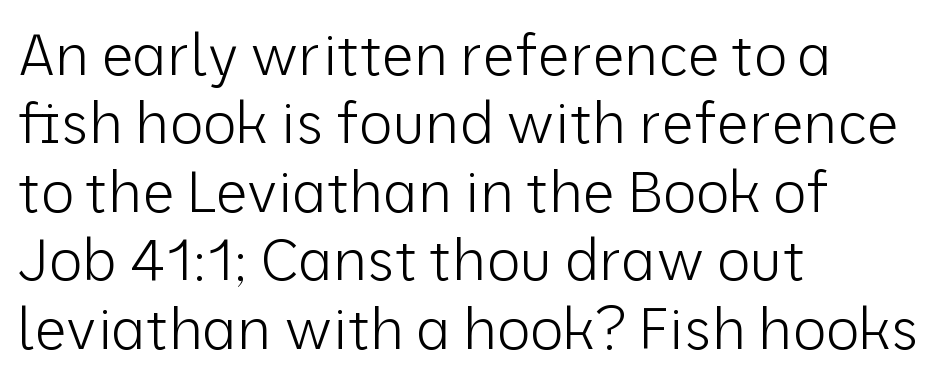
Spacing verdict: proportional, widths tailored to each character. This is roman type, the default non-slanted kind. The rendering shows plain stroke endings on the letterforms — a sans-serif design. No chunkiness to these letters — they're not bold.
